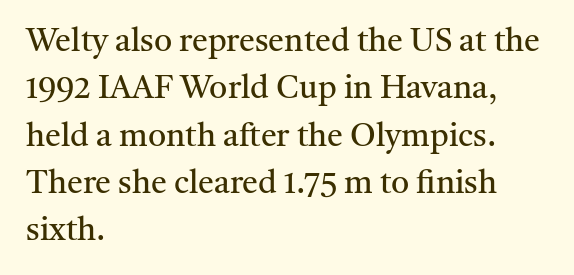
Q: Is the text bold? A: No.
Q: Is the text italic (slanted)? A: No, it is upright.
Q: Is the typeface a serif or a sans-serif typeface? A: Serif.
Q: Is the text underlined? A: No.
Q: How is the paragraph aligned? A: Left-aligned.
Q: Is the spacing between letters normal or unusually wide? A: Normal.
Q: Is the spacing between lines tight, normal or loose? A: Normal.
Q: Width (condensed, normal, or wide)? A: Normal.
Q: Stroke contrast? A: Medium.
Q: x-height? A: Medium.
Q: Monospaced? A: No.
